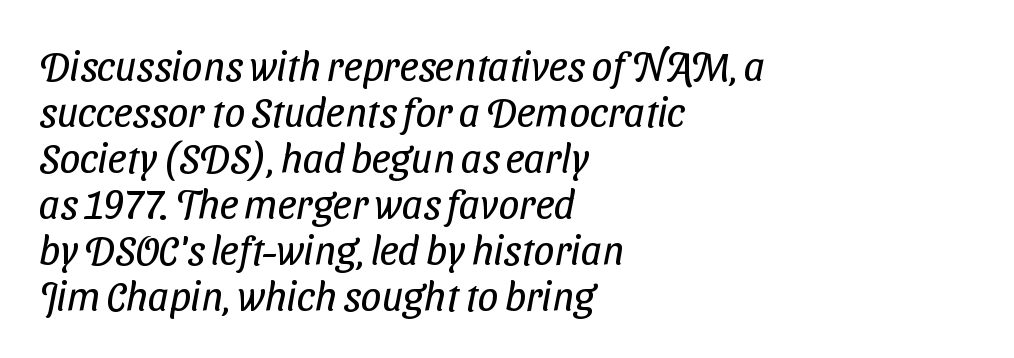
{"serif": "no", "bold": "no", "weight": "regular", "width": "condensed", "stroke_contrast": "low", "x_height": "medium", "monospaced": "no", "underline": "no", "align": "left", "line_spacing": "tight", "line_spacing_ratio": 1.12, "letter_spacing": "normal", "letter_spacing_em": 0.0, "glyph_px": 41}
